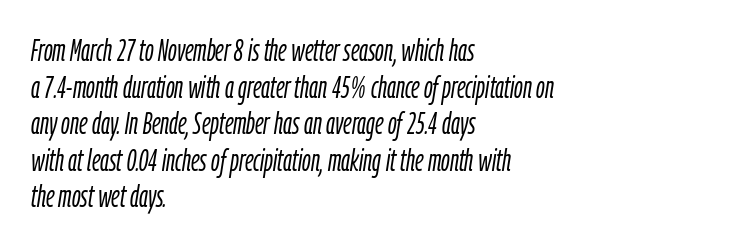
The type is set solid horizontally, with unmodified tracking. Character widths vary here, with narrow letters taking less room than wide ones. It's the slanting kind of type. Caption: multi-line text, flush left, ragged right.
